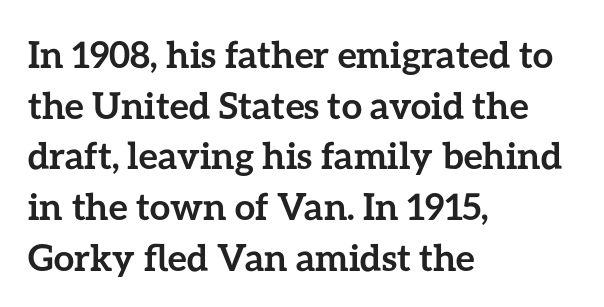
Compared with an ordinary text face, these strokes are far heavier — a full bold. This rendering uses left alignment, leaving the right contour irregular. Regular leading. This sample has the flowing, uneven cadence of proportional lettering.
